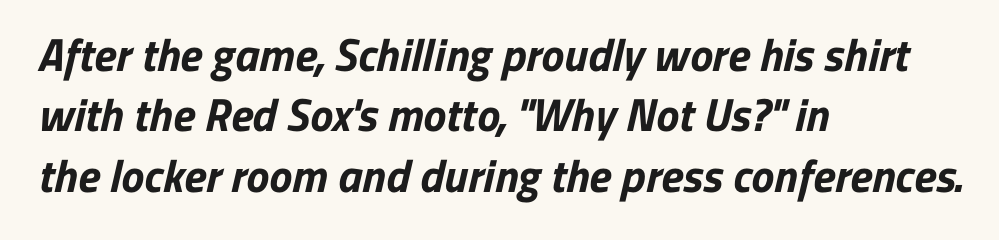
Q: Is the text bold? A: Yes.
Q: Is the typeface a serif or a sans-serif typeface? A: Sans-serif.
Q: Is the text underlined? A: No.
Q: How is the paragraph aligned? A: Left-aligned.
Q: Is the spacing between letters normal or unusually wide? A: Normal.
Q: Is the spacing between lines tight, normal or loose? A: Normal.
Q: Width (condensed, normal, or wide)? A: Normal.
Q: Stroke contrast? A: Low.
Q: x-height? A: Medium.
Q: Monospaced? A: No.
